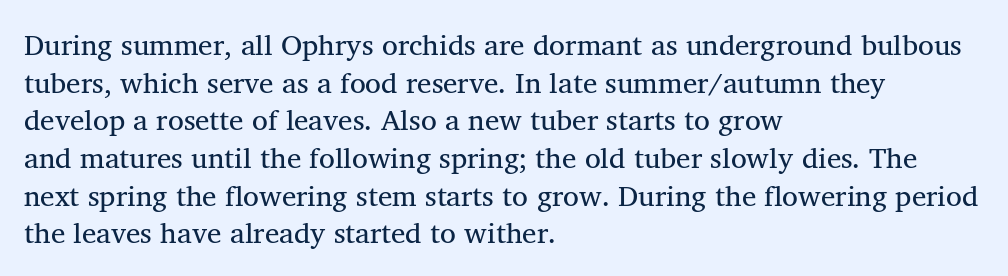
These lines sit exactly where default settings would place them. Heaviness? Minimal to ordinary, like unemphasized prose. The foot of each line stays bare and open. Each letter keeps its own natural width here, so spacing adapts to shape. There is no visible air inserted between adjacent glyphs.
